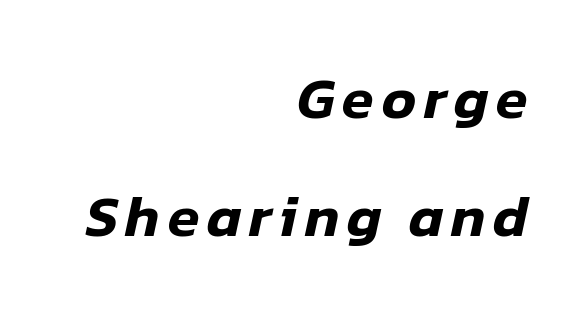
Q: Is the text italic (slanted)? A: Yes, it leans right by about 12 degrees.
Q: Is the text underlined? A: No.
Q: How is the paragraph aligned? A: Right-aligned.
Q: Is the spacing between lines tight, normal or loose? A: Loose.
Q: Width (condensed, normal, or wide)? A: Normal.
Q: Stroke contrast? A: Low.
Q: x-height? A: Medium.
Q: Monospaced? A: No.
